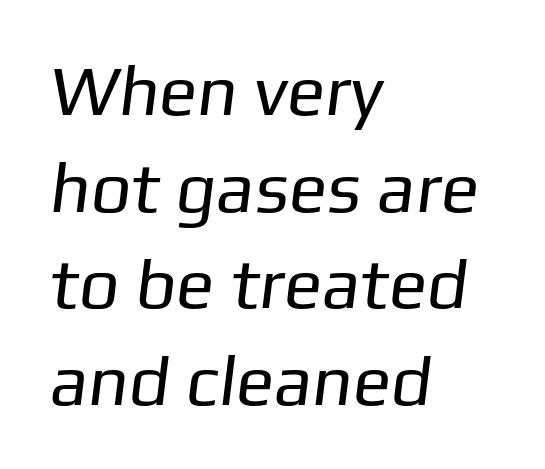
Line starts are locked; line ends wander. Reading down the column, the eye jumps a familiar distance to each next line. These lines are rendered in a variable-pitch font. The rendering keeps characters at their native spacing. I'd call this a sans setting — the letters go barefoot.
